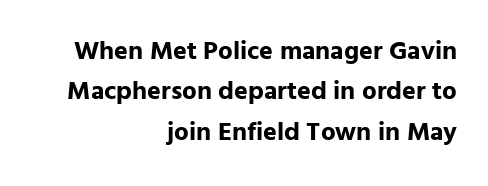
{"italic": "no", "bold": "yes", "underline": "no", "align": "right", "line_spacing": "normal", "line_spacing_ratio": 1.55, "letter_spacing": "normal", "letter_spacing_em": 0.0, "glyph_px": 26}
